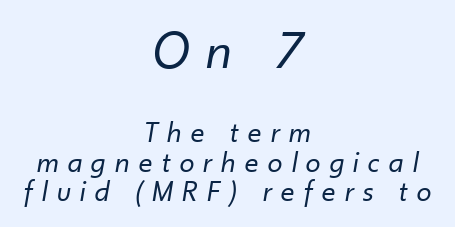
Each letter keeps its own natural width here, so spacing adapts to shape. Ink coverage per letter is moderate at most. Decoration check: the copy has no underline. The composition opens big and finishes small. One glance says dense: line gaps are narrower than usual.
